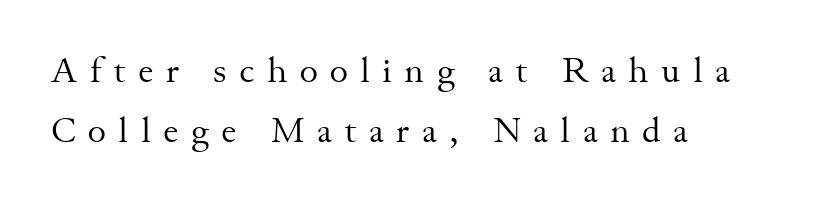
{"serif": "yes", "italic": "no", "bold": "no", "weight": "regular", "width": "normal", "stroke_contrast": "medium", "x_height": "small", "monospaced": "no", "underline": "no", "align": "left", "line_spacing_ratio": 1.71, "letter_spacing": "wide", "letter_spacing_em": 0.36, "glyph_px": 35}
